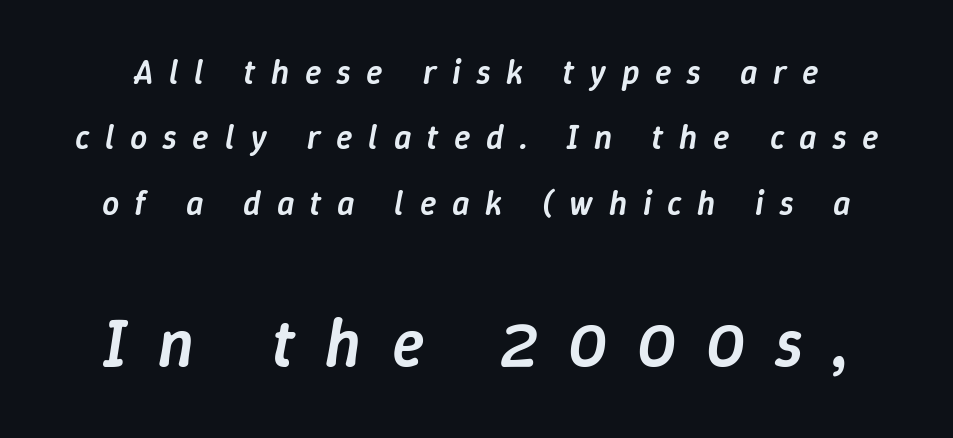
Look at the tracking — it's clearly loosened, letters drifting apart. Letters rest on an invisible, unmarked baseline. Italic? Definitely — the glyphs are oblique. Do the characters align in a grid? No, the font is proportional.
